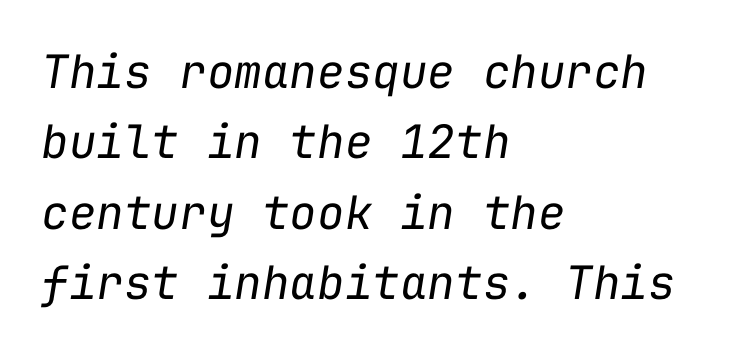
The image shows 46 px regular-weight type, italic (leaning right), monospaced; set left-aligned, normal line spacing (1.53x), normal letter spacing, not underlined; low stroke contrast and a medium x-height.
